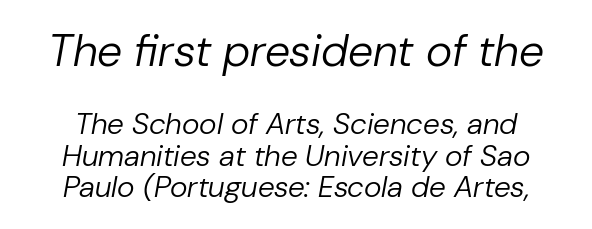
{"italic": "yes", "lean": "right", "slant_degrees": 10, "bold": "no", "weight": "regular", "width": "normal", "stroke_contrast": "low", "x_height": "medium", "monospaced": "no", "underline": "no", "align": "center", "line_spacing": "tight", "line_spacing_ratio": 1.05, "letter_spacing": "normal", "letter_spacing_em": 0.0, "larger_block": "first", "size_ratio": 1.5, "glyph_px": 45}
